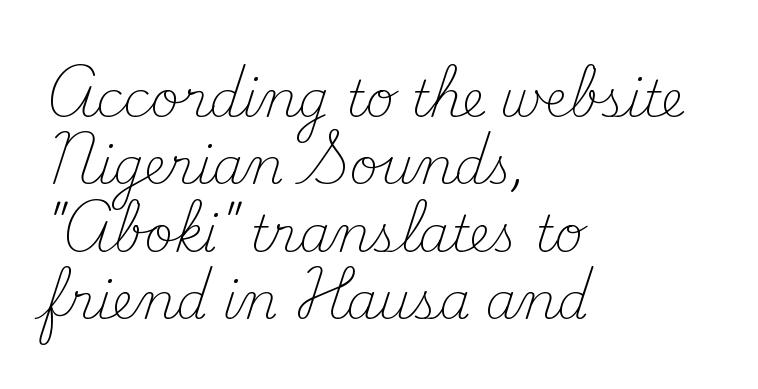
Q: Is the text bold? A: No.
Q: Is the text italic (slanted)? A: Yes.
Q: Is the typeface a serif or a sans-serif typeface? A: Serif.
Q: Is the text underlined? A: No.
Q: How is the paragraph aligned? A: Left-aligned.
Q: Is the spacing between letters normal or unusually wide? A: Normal.
Q: Is the spacing between lines tight, normal or loose? A: Normal.
Q: Width (condensed, normal, or wide)? A: Normal.
Q: Stroke contrast? A: Medium.
Q: x-height? A: Small.
Q: Monospaced? A: No.
